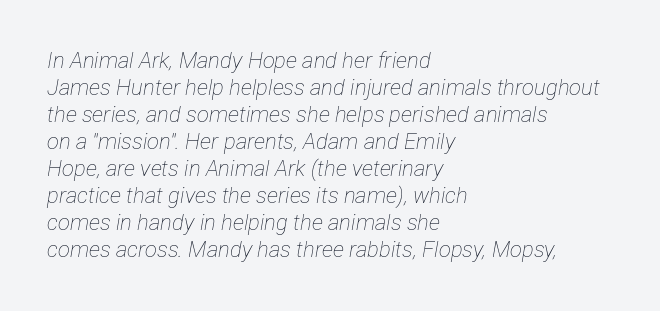
This rendering features lettering with no underline. Stroke mass is kept to a normal reading level or below. The ragged edge is on the right, which tells us the setting is flush left. The letters are slanted; this is an italic face. These lines keep a tight, regular rhythm from letter to letter.
